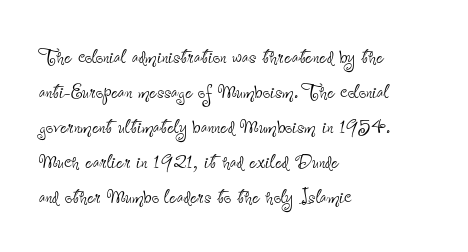
How are the letters spaced? Ordinarily, with no added tracking. Has an underline been added? It has not. Honestly, the row spacing looks completely unremarkable. The font is comparable to plain body text, perhaps lighter. Visually the block forms a straight wall on the left and a jagged coastline on the right.
